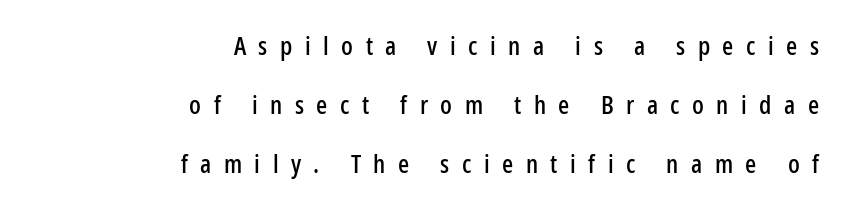
The image shows 26 px text type, upright; set right-aligned, loose line spacing (2.26x), unusually wide letter spacing (+0.48 em), not underlined.
